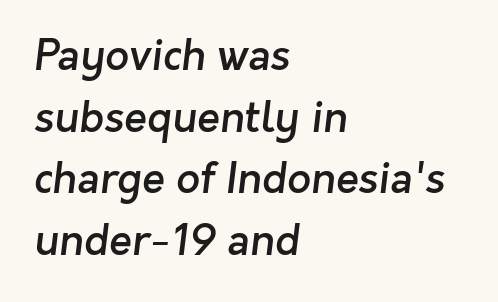
The type is set solid horizontally, with unmodified tracking. The glyphs in this specimen are sans serif. Compared with a centered layout, this one pins lines to the left instead. The designer left line spacing at the default. Strokes here are thickened, but only to semibold level.
